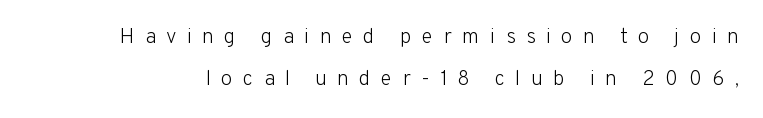
The image shows 21 px text type, upright; set loose line spacing (1.99x), unusually wide letter spacing (+0.49 em), not underlined.
